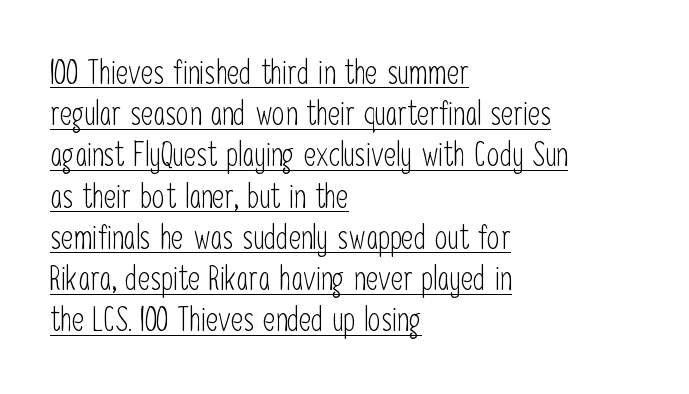
The face used here is a sans, in the tradition of grotesques and geometrics. Tracking here is standard; glyphs follow each other at the usual distance. A typographer would call this underscored text. Notice how the passage keeps a crisp vertical edge on the left only.
